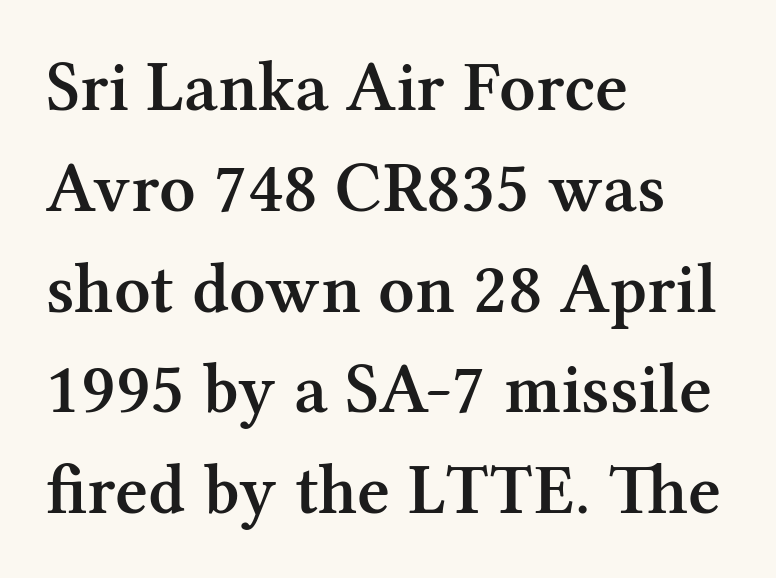
The image shows 71 px semibold serif type, upright; set left-aligned, normal line spacing (1.42x), normal letter spacing, not underlined; medium stroke contrast and a medium x-height.
